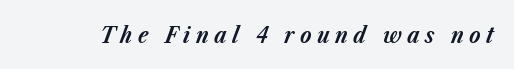
The image shows 23 px bold type, italic (leaning right); set unusually wide letter spacing (+0.24 em), not underlined.
